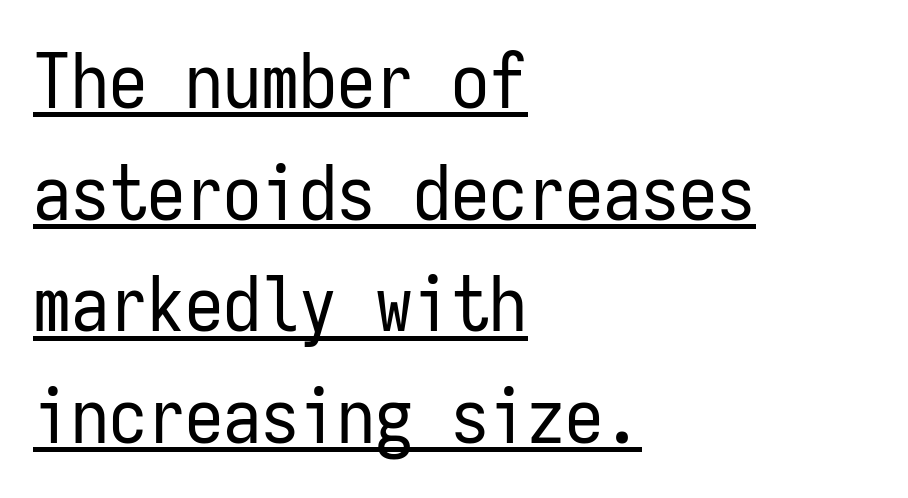
Q: Is the text bold? A: No.
Q: Is the text italic (slanted)? A: No, it is upright.
Q: Is the typeface a serif or a sans-serif typeface? A: Sans-serif.
Q: Is the text underlined? A: Yes.
Q: How is the paragraph aligned? A: Left-aligned.
Q: Is the spacing between letters normal or unusually wide? A: Normal.
Q: Is the spacing between lines tight, normal or loose? A: Normal.
Q: Width (condensed, normal, or wide)? A: Condensed.
Q: Stroke contrast? A: Low.
Q: x-height? A: Medium.
Q: Monospaced? A: Yes.
